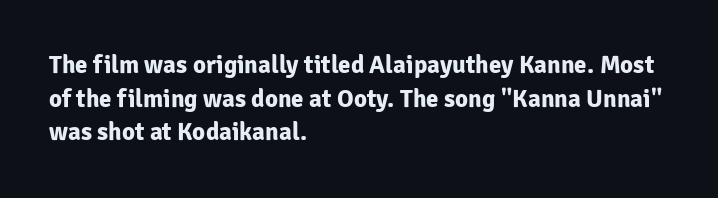
Students, note that the glyphs here touch the page at normal intervals. Chunky letters — that's bold for sure. Descenders are the only things crossing below the line. Notice how the passage keeps a crisp vertical edge on the left only.
